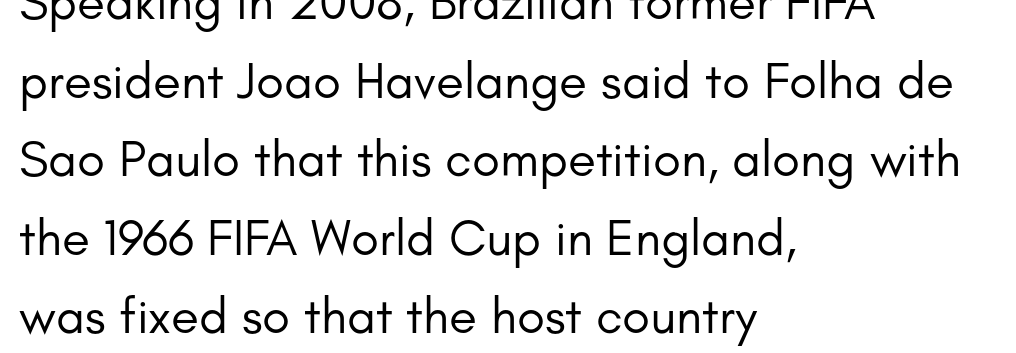
Q: Is the text bold? A: No.
Q: Is the text italic (slanted)? A: No, it is upright.
Q: Is the typeface a serif or a sans-serif typeface? A: Sans-serif.
Q: Is the text underlined? A: No.
Q: How is the paragraph aligned? A: Left-aligned.
Q: Is the spacing between letters normal or unusually wide? A: Normal.
Q: Is the spacing between lines tight, normal or loose? A: Normal.
Q: Width (condensed, normal, or wide)? A: Normal.
Q: Stroke contrast? A: Low.
Q: x-height? A: Small.
Q: Monospaced? A: No.
